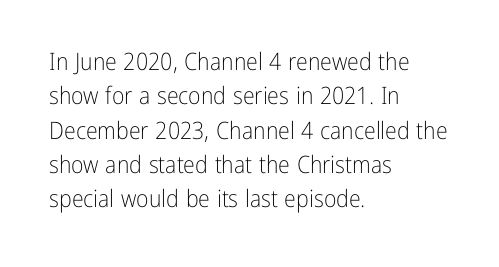
{"italic": "no", "bold": "no", "underline": "no", "align": "left", "line_spacing": "normal", "line_spacing_ratio": 1.43, "letter_spacing": "normal", "letter_spacing_em": 0.0, "glyph_px": 24}
